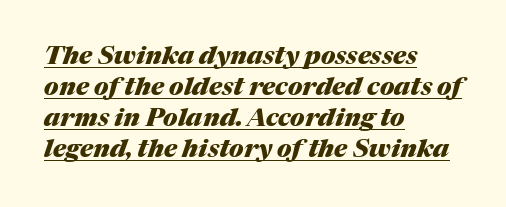
Q: Is the text bold? A: Yes.
Q: Is the text italic (slanted)? A: Yes, it leans right by about 17 degrees.
Q: Is the text underlined? A: Yes.
Q: How is the paragraph aligned? A: Left-aligned.
Q: Is the spacing between letters normal or unusually wide? A: Normal.
